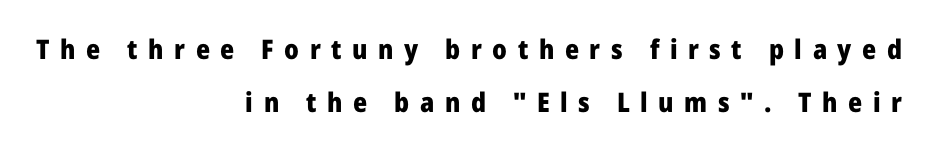
Q: Is the text bold? A: Yes.
Q: Is the text italic (slanted)? A: No, it is upright.
Q: Is the text underlined? A: No.
Q: How is the paragraph aligned? A: Right-aligned.
Q: Is the spacing between letters normal or unusually wide? A: Unusually wide.
Q: Is the spacing between lines tight, normal or loose? A: Loose.
